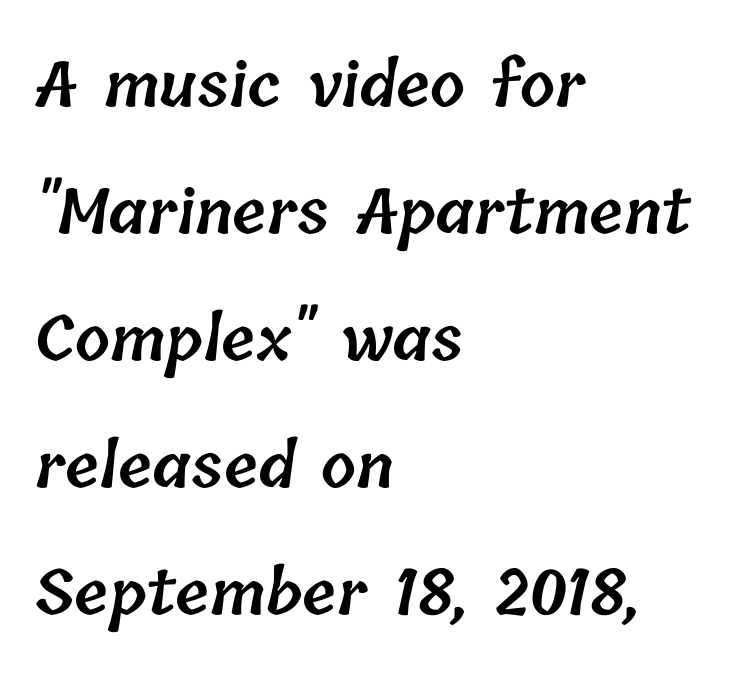
The image shows 62 px semibold type; set left-aligned, loose line spacing (2.05x), normal letter spacing, not underlined; low stroke contrast and a medium x-height.
